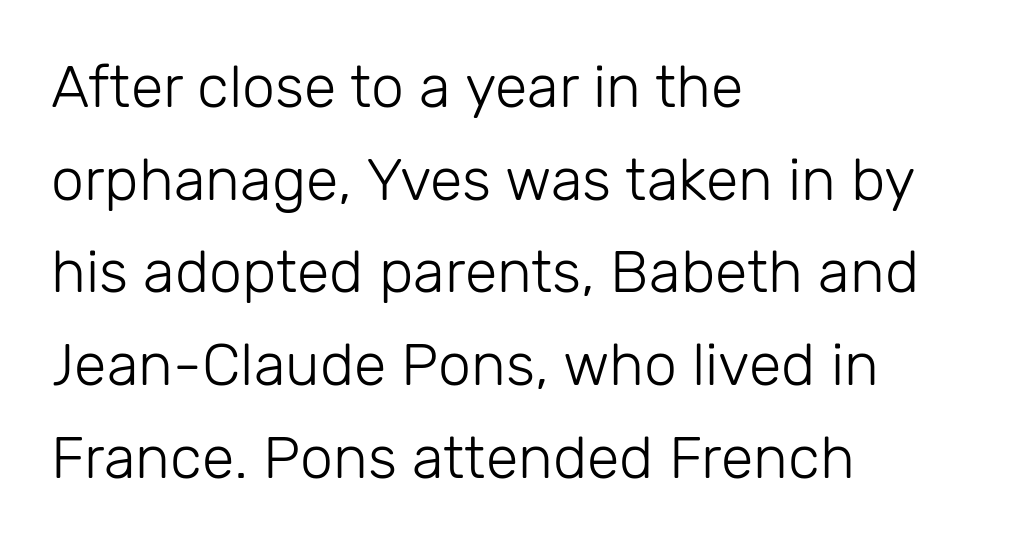
This rendering leaves character spacing at its baseline value. Honestly, there is no underline to notice here at all. Bold? No — there's no thickening of the strokes. Look at the bottom of the vertical strokes: they stop flat, with no serifs.
